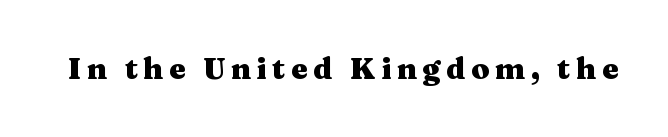
Q: Is the text bold? A: Yes.
Q: Is the text italic (slanted)? A: No, it is upright.
Q: Is the typeface a serif or a sans-serif typeface? A: Serif.
Q: Is the text underlined? A: No.
Q: Is the spacing between letters normal or unusually wide? A: Unusually wide.
Q: Width (condensed, normal, or wide)? A: Wide.
Q: Stroke contrast? A: Medium.
Q: x-height? A: Medium.
Q: Monospaced? A: No.
